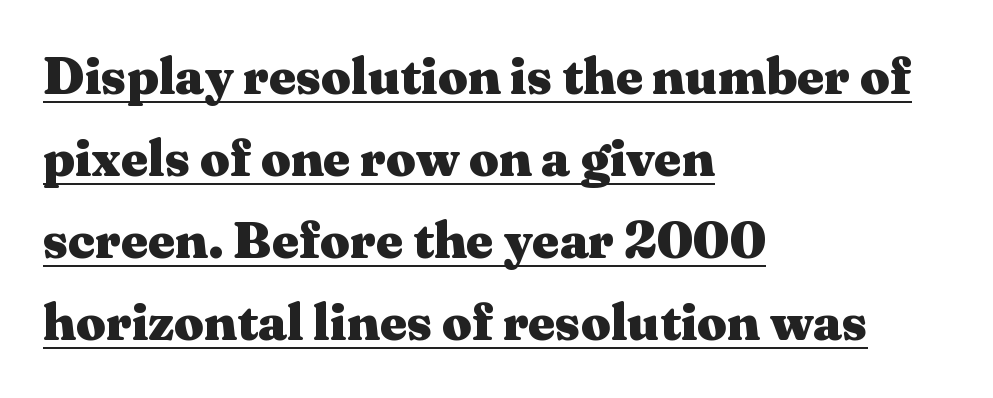
{"serif": "yes", "italic": "no", "bold": "yes", "weight": "heavy", "width": "wide", "stroke_contrast": "medium", "x_height": "medium", "monospaced": "no", "underline": "yes", "align": "left", "line_spacing": "normal", "line_spacing_ratio": 1.58, "letter_spacing": "normal", "letter_spacing_em": 0.0, "glyph_px": 52}
